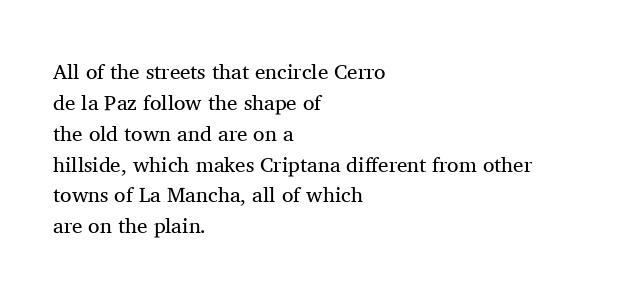
If you drew a line through each stem, it would be perfectly vertical. Leftover space on each line is placed entirely after the last word. The vertical gap from one line to the next is medium. The specimen omits any rule beneath the text block's lines.
